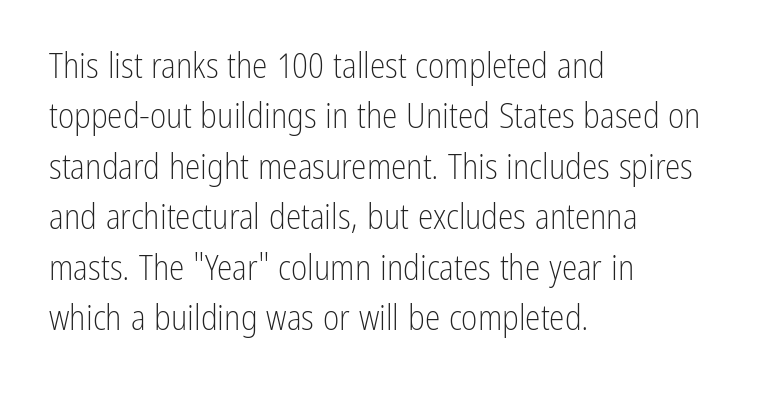
Stems and bowls with no extra thickness — not bold. Check the space under the baseline: it is left empty. The vertical gap from one line to the next is medium. Nobody touched the tracking dial on this one.
